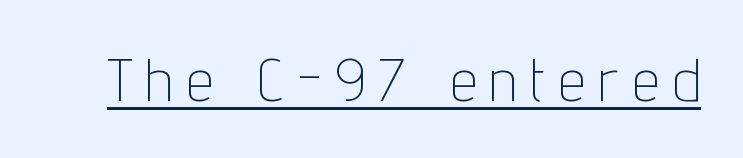
Think of a printed novel: that variable character pitch is what you see here. Loose tracking; the words dissolve into strings of separated letters. The glyphs are accompanied by a horizontal stroke just below them. Letterform terminals end flat and unadorned throughout the passage.
